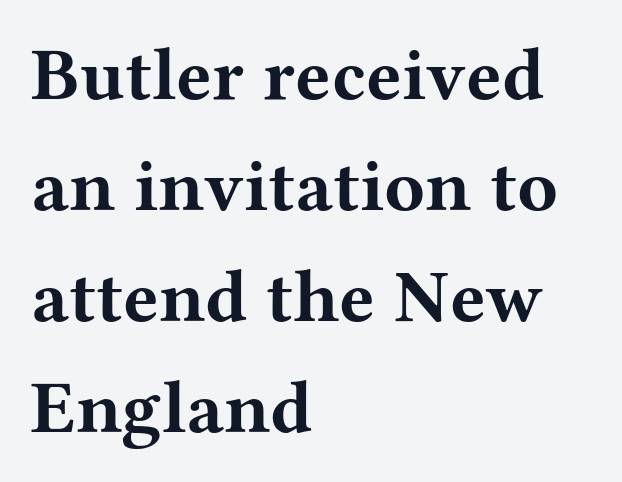
Q: Is the text bold? A: Yes.
Q: Is the text italic (slanted)? A: No, it is upright.
Q: Is the typeface a serif or a sans-serif typeface? A: Serif.
Q: Is the text underlined? A: No.
Q: How is the paragraph aligned? A: Left-aligned.
Q: Is the spacing between letters normal or unusually wide? A: Normal.
Q: Is the spacing between lines tight, normal or loose? A: Normal.
Q: Width (condensed, normal, or wide)? A: Wide.
Q: Stroke contrast? A: Medium.
Q: x-height? A: Medium.
Q: Monospaced? A: No.
